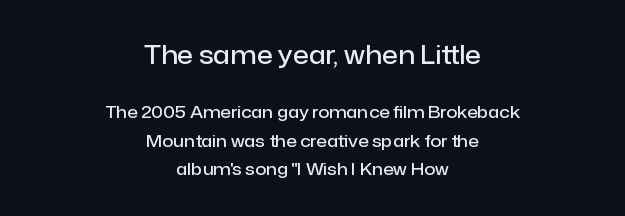
Q: Is the text bold? A: Semi-bold.
Q: Is the text italic (slanted)? A: No, it is upright.
Q: Is the text underlined? A: No.
Q: How is the paragraph aligned? A: Centered.
Q: Is the spacing between letters normal or unusually wide? A: Normal.
Q: Is the spacing between lines tight, normal or loose? A: Normal.
Q: Which block of text is set in a larger size, the first (top) or the second (bottom)? A: The first (top) one.
